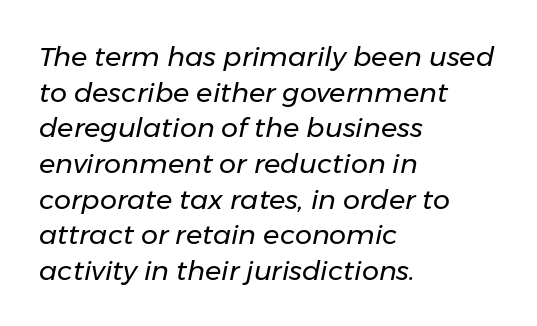
{"italic": "yes", "lean": "right", "slant_degrees": 11, "bold": "no", "underline": "no", "align": "left", "line_spacing": "normal", "line_spacing_ratio": 1.32, "letter_spacing": "normal", "letter_spacing_em": 0.0, "glyph_px": 27}
